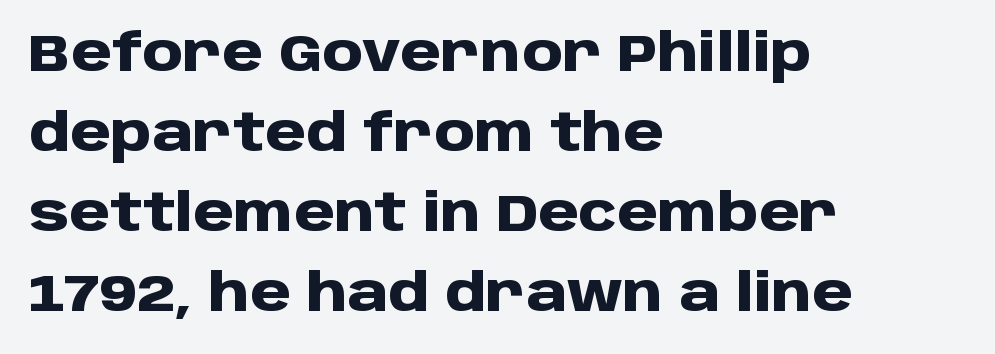
The image shows 52 px heavy sans-serif type, upright; set left-aligned, normal line spacing (1.54x), normal letter spacing, not underlined; low stroke contrast and a large x-height.
